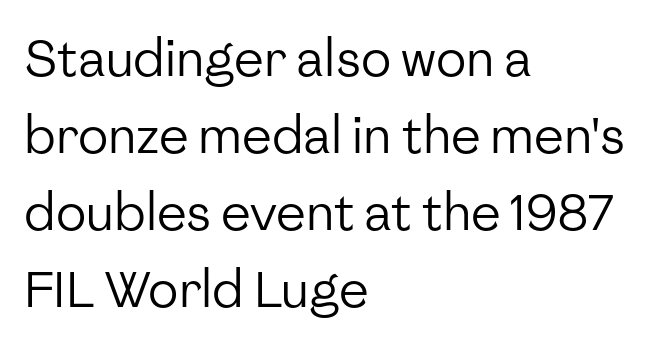
{"serif": "no", "italic": "no", "bold": "no", "weight": "regular", "width": "normal", "stroke_contrast": "low", "x_height": "medium", "monospaced": "no", "underline": "no", "align": "left", "line_spacing": "normal", "line_spacing_ratio": 1.54, "letter_spacing": "normal", "letter_spacing_em": 0.0, "glyph_px": 50}
